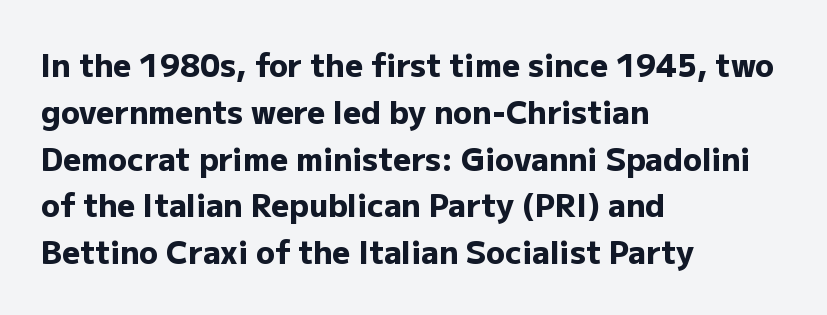
Which margin do the lines hug? The left one — the right edge is uneven. The text was rendered using a sans face with plain stroke endings. Set as a true bold cut, around the 700 mark. What's the leading like? Ordinary, nothing unusual.
